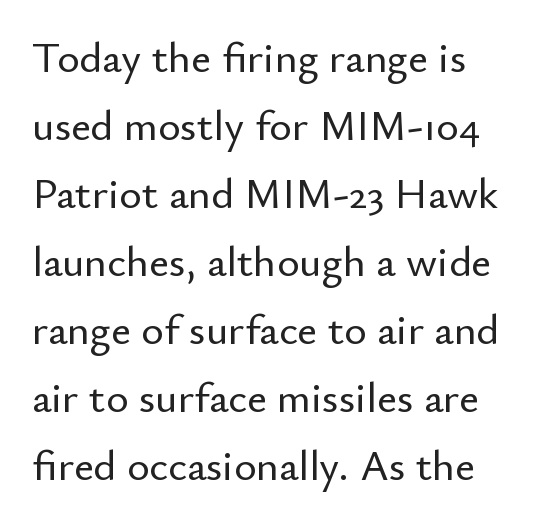
Q: Is the text italic (slanted)? A: No, it is upright.
Q: Is the typeface a serif or a sans-serif typeface? A: Sans-serif.
Q: Is the text underlined? A: No.
Q: How is the paragraph aligned? A: Left-aligned.
Q: Is the spacing between letters normal or unusually wide? A: Normal.
Q: Is the spacing between lines tight, normal or loose? A: Normal.
Q: Width (condensed, normal, or wide)? A: Normal.
Q: Stroke contrast? A: Low.
Q: x-height? A: Small.
Q: Monospaced? A: No.
